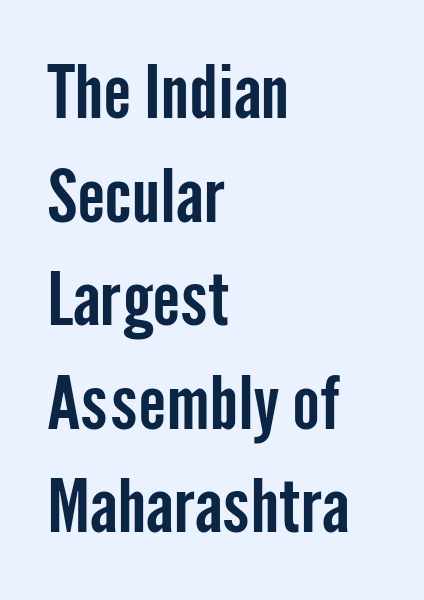
Q: Is the text italic (slanted)? A: No, it is upright.
Q: Is the typeface a serif or a sans-serif typeface? A: Sans-serif.
Q: Is the text underlined? A: No.
Q: How is the paragraph aligned? A: Left-aligned.
Q: Is the spacing between letters normal or unusually wide? A: Normal.
Q: Is the spacing between lines tight, normal or loose? A: Normal.
Q: Width (condensed, normal, or wide)? A: Condensed.
Q: Stroke contrast? A: Low.
Q: x-height? A: Medium.
Q: Monospaced? A: No.
